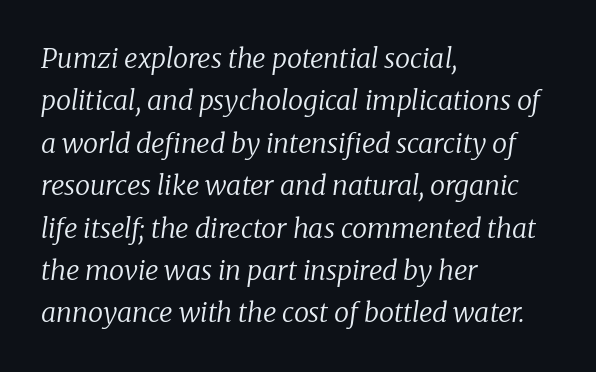
Q: Is the text bold? A: No.
Q: Is the text italic (slanted)? A: Yes, it leans right by about 8 degrees.
Q: Is the text underlined? A: No.
Q: How is the paragraph aligned? A: Left-aligned.
Q: Is the spacing between letters normal or unusually wide? A: Normal.
Q: Is the spacing between lines tight, normal or loose? A: Normal.
